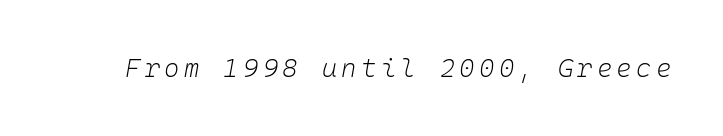
The passage shown leans; its letterforms are oblique. Has an underline been added? It has not. Heft: none added — not bold.
